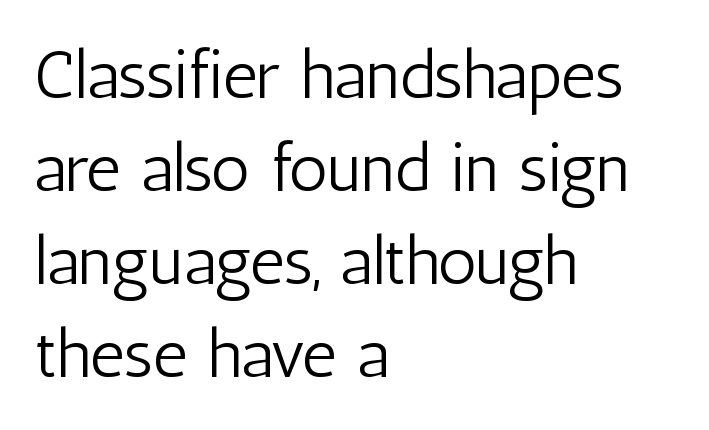
The image shows 68 px light, condensed sans-serif type, upright; set left-aligned, normal line spacing (1.37x), normal letter spacing, not underlined; low stroke contrast and a medium x-height.
